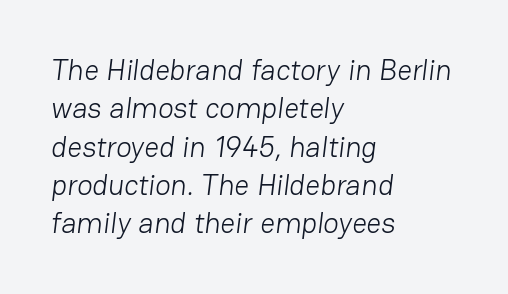
Q: Is the text bold? A: No.
Q: Is the typeface a serif or a sans-serif typeface? A: Sans-serif.
Q: Is the text underlined? A: No.
Q: How is the paragraph aligned? A: Left-aligned.
Q: Is the spacing between letters normal or unusually wide? A: Normal.
Q: Is the spacing between lines tight, normal or loose? A: Normal.
Q: Width (condensed, normal, or wide)? A: Normal.
Q: Stroke contrast? A: Low.
Q: x-height? A: Medium.
Q: Monospaced? A: No.
